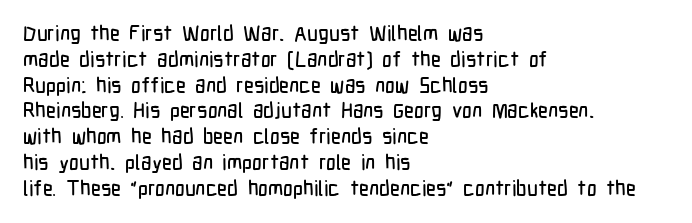
Underline: absent. This rendering uses left alignment, leaving the right contour irregular. A typesetter would mark this as roman, not italic. In terms of letterspacing, this is plain default setting.
